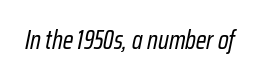
Q: Is the text bold? A: No.
Q: Is the text italic (slanted)? A: Yes, it leans right by about 12 degrees.
Q: Is the text underlined? A: No.
Q: Is the spacing between letters normal or unusually wide? A: Normal.
